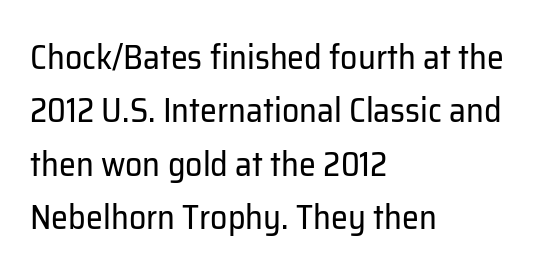
The image shows 34 px regular-weight sans-serif type, upright; set left-aligned, normal line spacing (1.57x), normal letter spacing, not underlined; low stroke contrast and a medium x-height.
